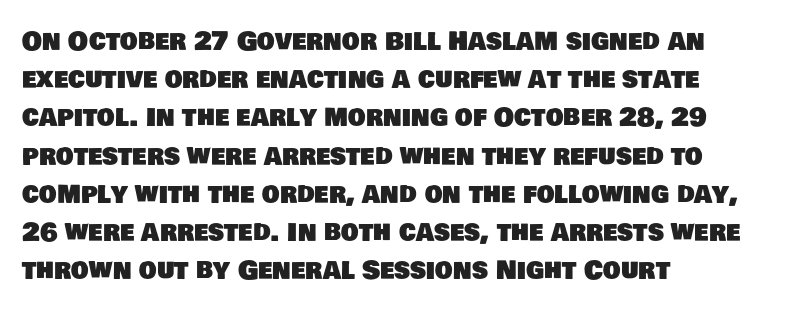
{"underline": "no", "align": "left", "line_spacing": "normal", "line_spacing_ratio": 1.53, "letter_spacing": "normal", "letter_spacing_em": 0.0, "glyph_px": 25}
